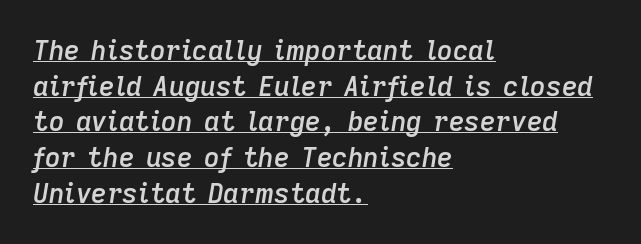
Q: Is the text bold? A: Semi-bold.
Q: Is the text italic (slanted)? A: Yes, it leans right by about 9 degrees.
Q: Is the text underlined? A: Yes.
Q: How is the paragraph aligned? A: Left-aligned.
Q: Is the spacing between letters normal or unusually wide? A: Normal.
Q: Is the spacing between lines tight, normal or loose? A: Normal.
